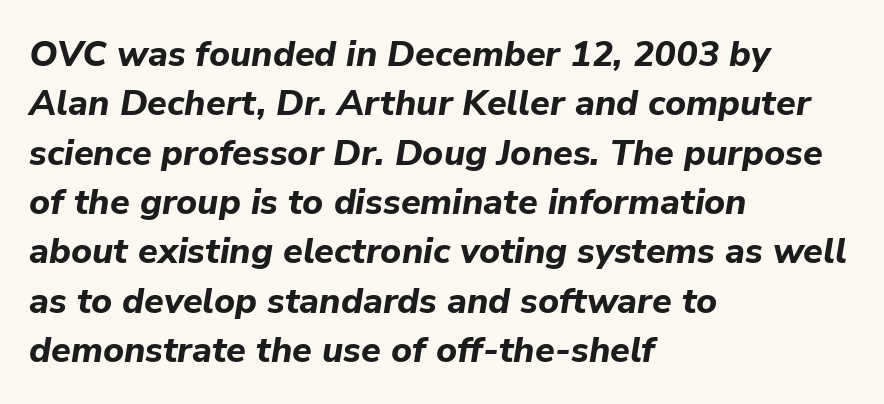
The image shows 36 px bold type, italic (leaning right); set left-aligned, normal line spacing (1.37x), normal letter spacing, not underlined; low stroke contrast and a medium x-height.
